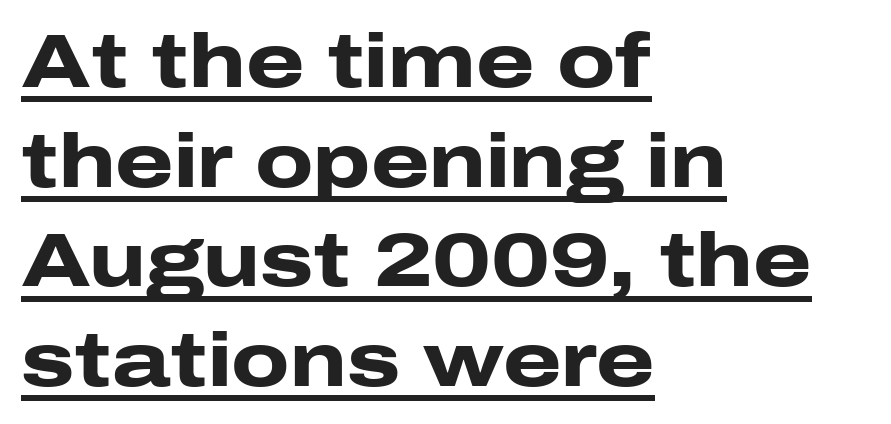
{"serif": "no", "italic": "no", "bold": "yes", "weight": "heavy", "width": "wide", "stroke_contrast": "low", "x_height": "medium", "monospaced": "no", "underline": "yes", "align": "left", "line_spacing": "normal", "line_spacing_ratio": 1.33, "letter_spacing": "normal", "letter_spacing_em": 0.0, "glyph_px": 75}
